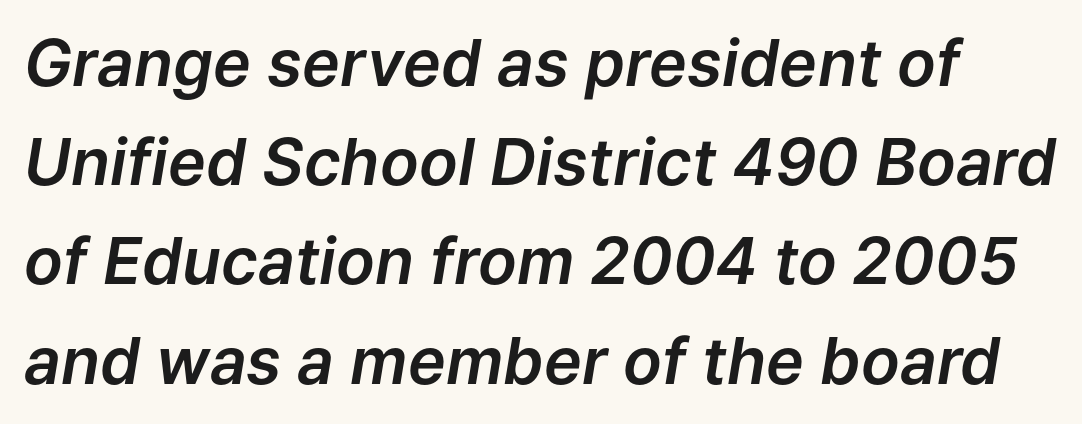
The image shows 64 px text type, italic (leaning right); set normal line spacing (1.55x), normal letter spacing, not underlined; low stroke contrast and a medium x-height.
